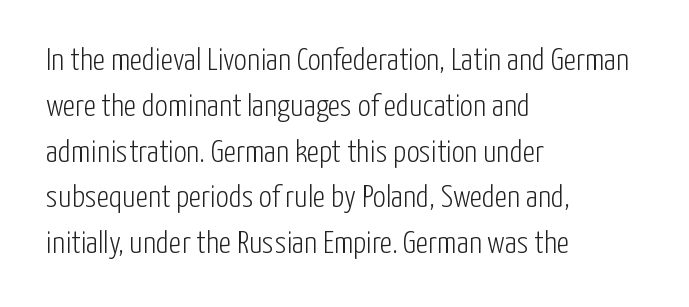
The image shows 32 px light, condensed sans-serif type, upright; set left-aligned, normal line spacing (1.43x), normal letter spacing, not underlined; low stroke contrast and a medium x-height.
